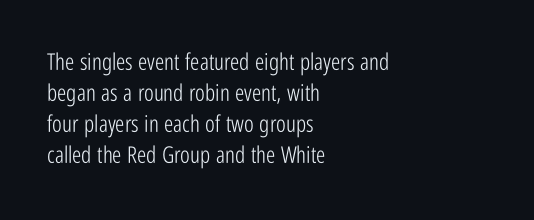
Q: Is the text bold? A: No.
Q: Is the text italic (slanted)? A: No, it is upright.
Q: Is the text underlined? A: No.
Q: How is the paragraph aligned? A: Left-aligned.
Q: Is the spacing between letters normal or unusually wide? A: Normal.
Q: Is the spacing between lines tight, normal or loose? A: Normal.
